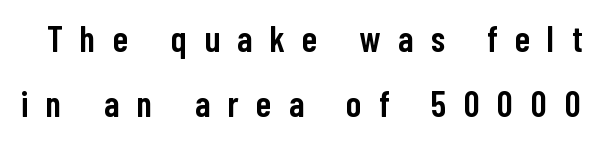
Q: Is the text bold? A: Semi-bold.
Q: Is the text italic (slanted)? A: No, it is upright.
Q: Is the typeface a serif or a sans-serif typeface? A: Sans-serif.
Q: Is the text underlined? A: No.
Q: Is the spacing between letters normal or unusually wide? A: Unusually wide.
Q: Width (condensed, normal, or wide)? A: Condensed.
Q: Stroke contrast? A: Low.
Q: x-height? A: Medium.
Q: Monospaced? A: No.
